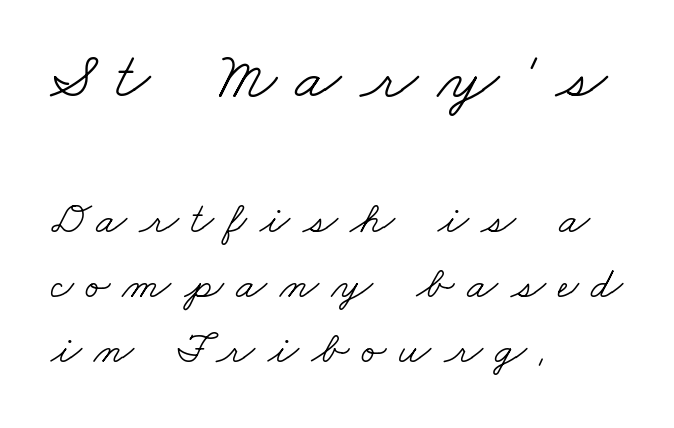
{"serif": "yes", "bold": "no", "weight": "light", "width": "wide", "stroke_contrast": "low", "x_height": "small", "monospaced": "no", "underline": "no", "align": "left", "line_spacing": "normal", "line_spacing_ratio": 1.44, "letter_spacing": "wide", "letter_spacing_em": 0.28, "larger_block": "first", "size_ratio": 1.49, "glyph_px": 67}
